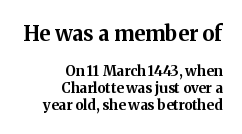
Q: Is the text bold? A: Yes.
Q: Is the text italic (slanted)? A: No, it is upright.
Q: Is the text underlined? A: No.
Q: How is the paragraph aligned? A: Right-aligned.
Q: Is the spacing between letters normal or unusually wide? A: Normal.
Q: Which block of text is set in a larger size, the first (top) or the second (bottom)? A: The first (top) one.
